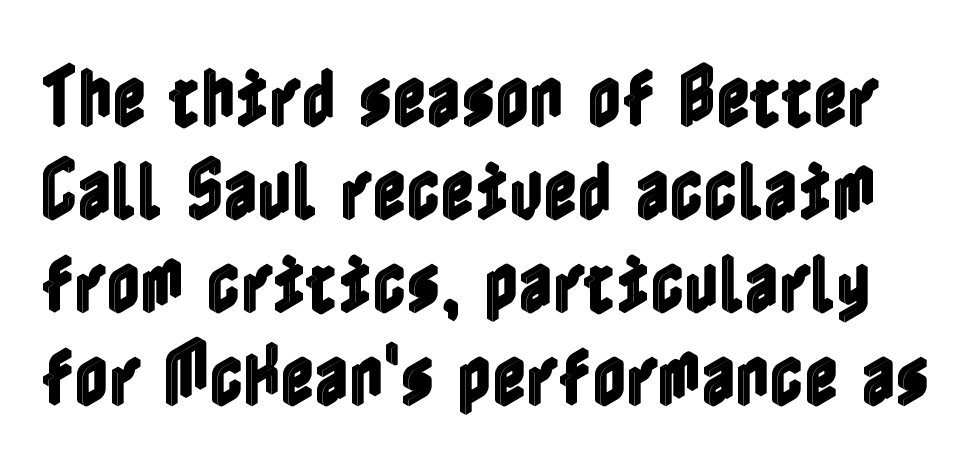
The image shows 66 px condensed type, upright; set normal line spacing (1.41x), normal letter spacing, not underlined; a medium x-height.
